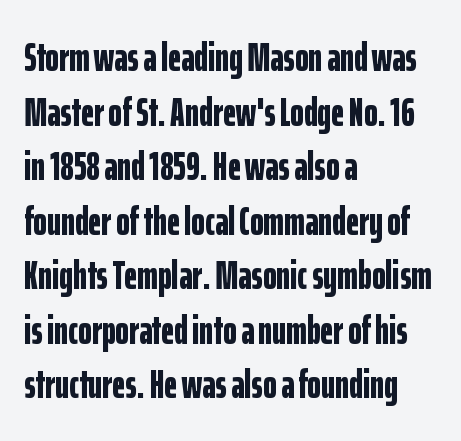
The image shows 41 px bold, condensed sans-serif type, upright; set left-aligned, normal line spacing (1.33x), normal letter spacing, not underlined; low stroke contrast and a medium x-height.
